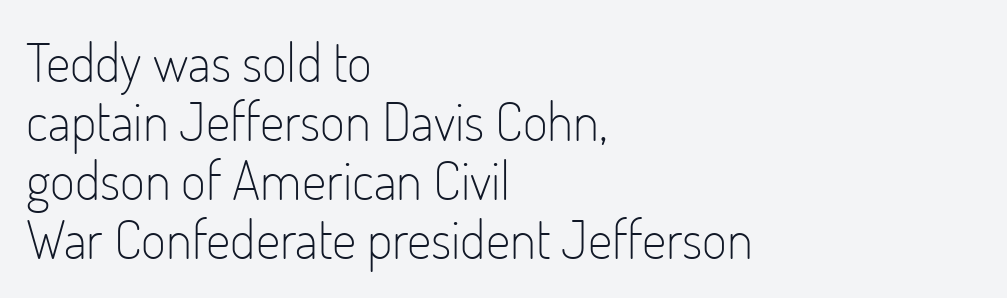
{"serif": "no", "italic": "no", "bold": "no", "weight": "light", "width": "condensed", "stroke_contrast": "low", "x_height": "small", "monospaced": "no", "underline": "no", "align": "left", "line_spacing": "tight", "line_spacing_ratio": 1.09, "letter_spacing": "normal", "letter_spacing_em": 0.0, "glyph_px": 54}
